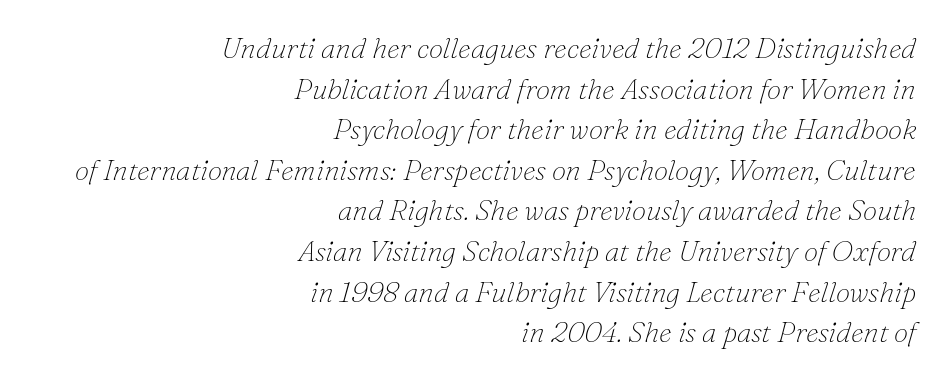
The image shows 29 px thin serif type, italic (leaning right); set right-aligned, normal line spacing (1.4x), normal letter spacing, not underlined; low stroke contrast and a small x-height.
